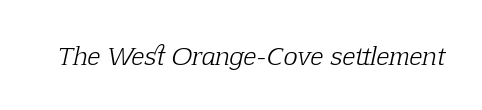
No extra tracking has been applied to these lines. Stems and bowls with no extra thickness — not bold. The whole block is typeset with a tilt. Beneath every word, the page is bare.
